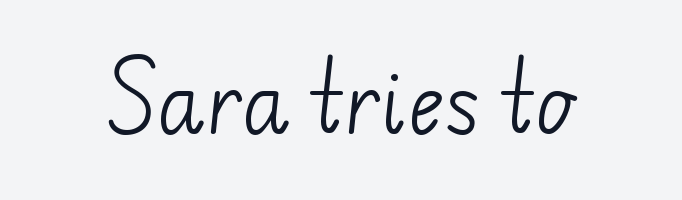
{"serif": "no", "bold": "no", "weight": "light", "width": "normal", "stroke_contrast": "low", "x_height": "small", "monospaced": "no", "underline": "no", "letter_spacing": "normal", "letter_spacing_em": 0.0, "glyph_px": 79}
